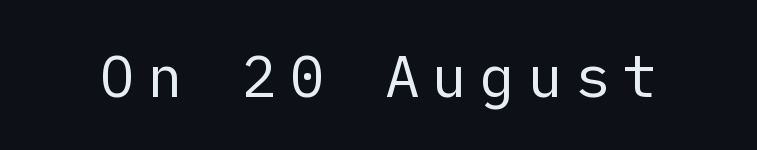
The image shows 58 px regular-weight sans-serif type, upright; set unusually wide letter spacing (+0.22 em), not underlined; low stroke contrast and a medium x-height.
